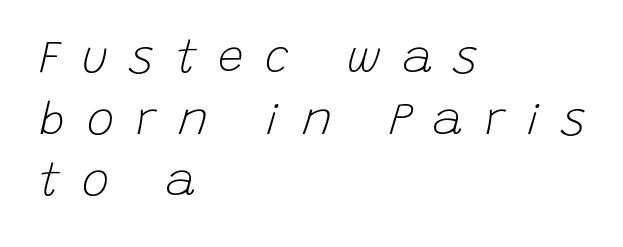
Q: Is the text bold? A: No.
Q: Is the text italic (slanted)? A: Yes, it leans right by about 15 degrees.
Q: Is the text underlined? A: No.
Q: How is the paragraph aligned? A: Left-aligned.
Q: Is the spacing between letters normal or unusually wide? A: Unusually wide.
Q: Is the spacing between lines tight, normal or loose? A: Normal.
Q: Width (condensed, normal, or wide)? A: Normal.
Q: Stroke contrast? A: Low.
Q: x-height? A: Large.
Q: Monospaced? A: No.
